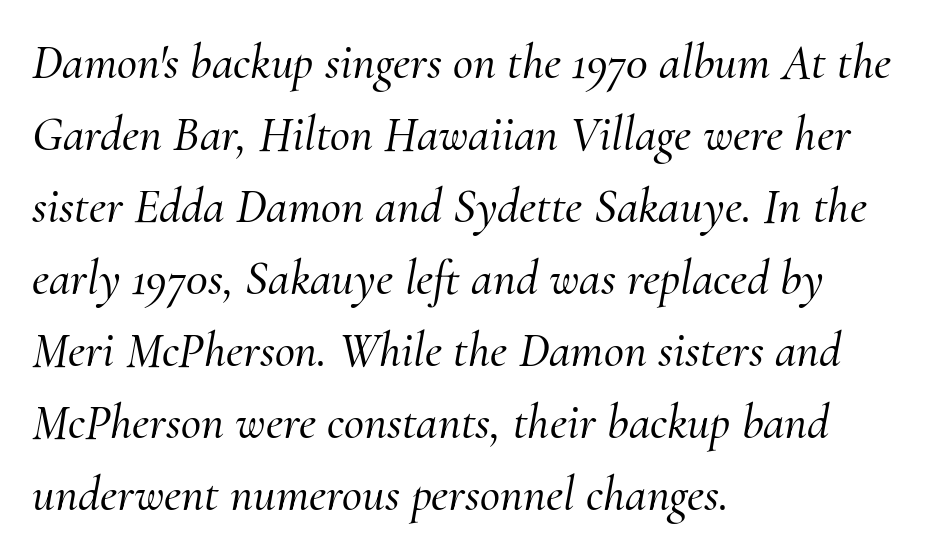
The image shows 49 px serif type, italic (leaning right); set left-aligned, normal line spacing (1.47x), normal letter spacing, not underlined; medium stroke contrast and a small x-height.
